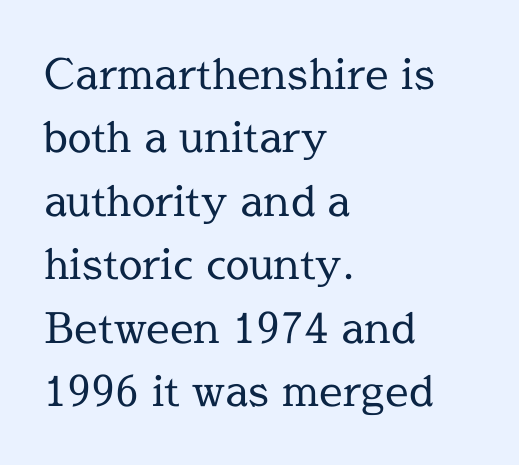
{"serif": "yes", "italic": "no", "bold": "no", "weight": "regular", "width": "normal", "x_height": "medium", "monospaced": "no", "underline": "no", "align": "left", "line_spacing": "normal", "line_spacing_ratio": 1.51, "letter_spacing": "normal", "letter_spacing_em": 0.0, "glyph_px": 42}
